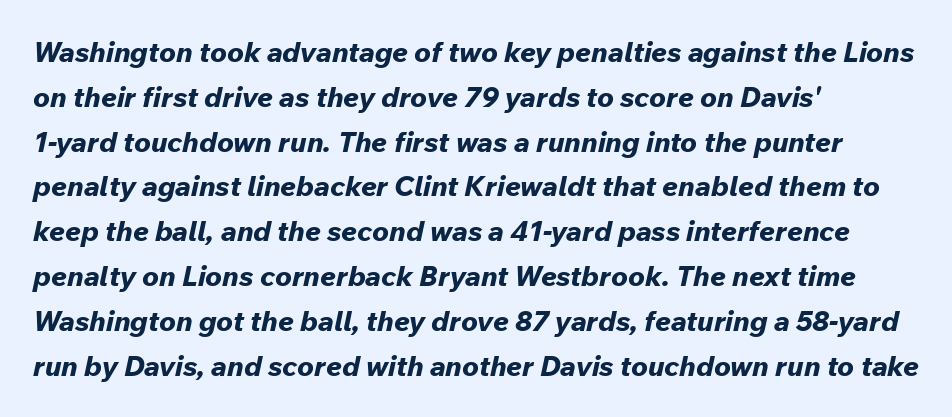
The image shows 28 px bold type, italic (leaning right); set left-aligned, normal line spacing (1.6x), normal letter spacing, not underlined; low stroke contrast and a medium x-height.
